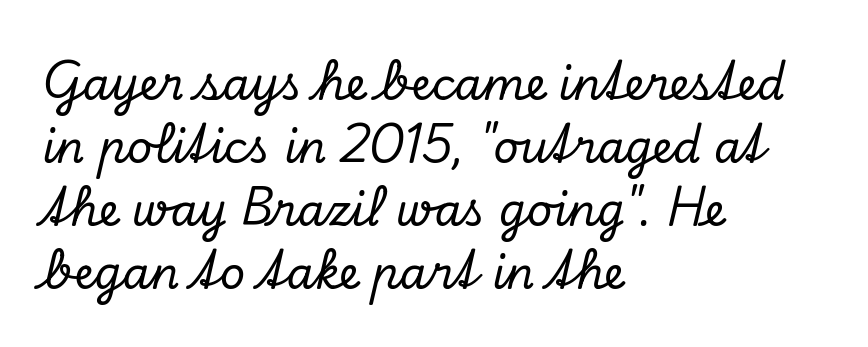
The image shows 44 px serif type, italic (leaning right); set left-aligned, normal line spacing (1.43x), normal letter spacing, not underlined; low stroke contrast and a small x-height.
